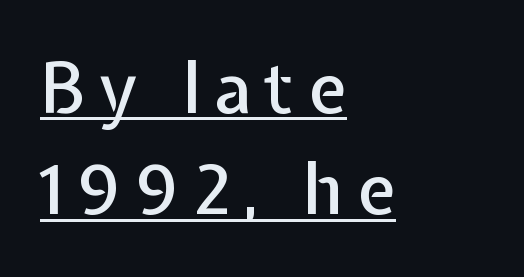
{"serif": "no", "italic": "no", "width": "normal", "stroke_contrast": "low", "x_height": "medium", "monospaced": "no", "underline": "yes", "align": "left", "line_spacing": "normal", "line_spacing_ratio": 1.45, "glyph_px": 70}
